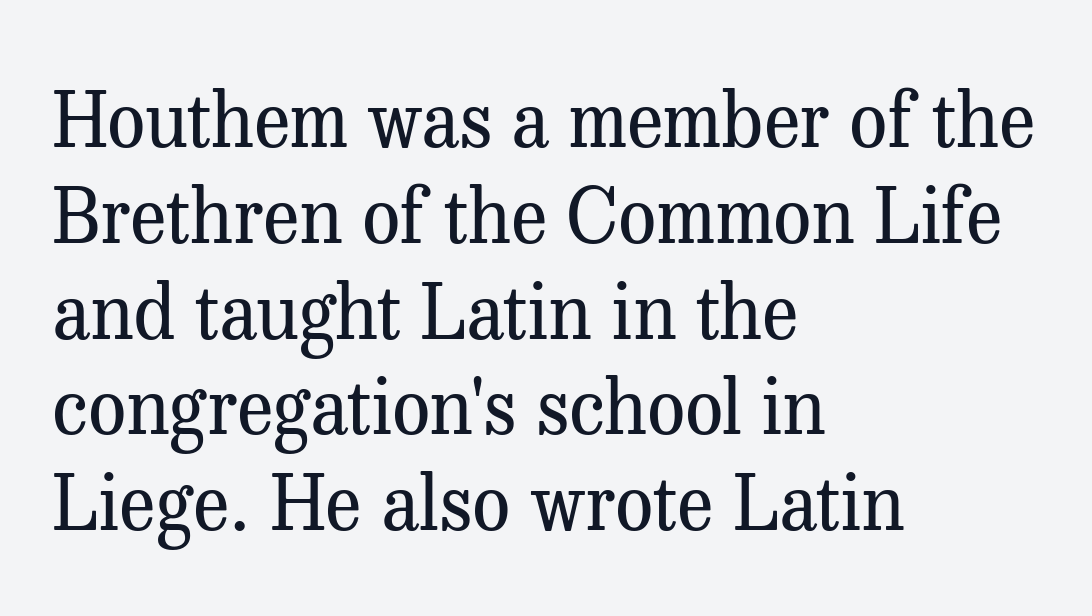
{"serif": "yes", "italic": "no", "bold": "no", "weight": "regular", "width": "normal", "stroke_contrast": "medium", "x_height": "medium", "monospaced": "no", "underline": "no", "align": "left", "line_spacing": "normal", "line_spacing_ratio": 1.26, "letter_spacing": "normal", "letter_spacing_em": 0.0, "glyph_px": 76}
